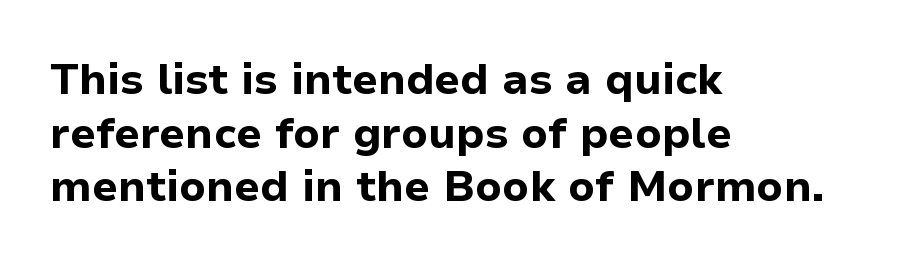
The image shows 43 px bold sans-serif type, upright; set left-aligned, normal line spacing (1.25x), normal letter spacing, not underlined; low stroke contrast and a medium x-height.
